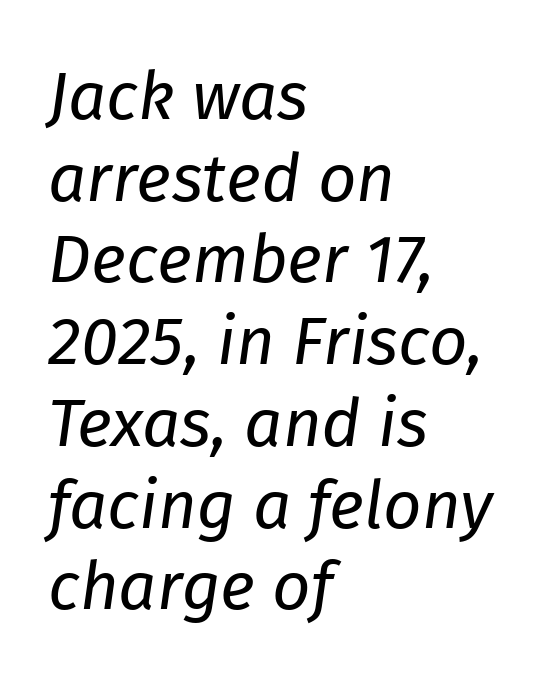
{"italic": "yes", "lean": "right", "slant_degrees": 8, "bold": "no", "weight": "regular", "width": "normal", "stroke_contrast": "low", "x_height": "medium", "monospaced": "no", "underline": "no", "align": "left", "line_spacing_ratio": 1.22, "letter_spacing": "normal", "letter_spacing_em": 0.0, "glyph_px": 67}
